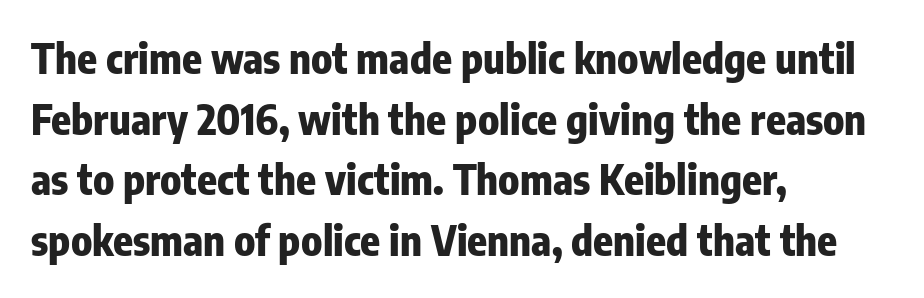
Look at the stroke-to-counter ratio: heavy, a bold. Leftover space on each line is placed entirely after the last word. Only glyphs here, with clear space below each row. Here the glyphs are tracked normally, forming tight word shapes. Italic: no, the glyphs are upright roman.
